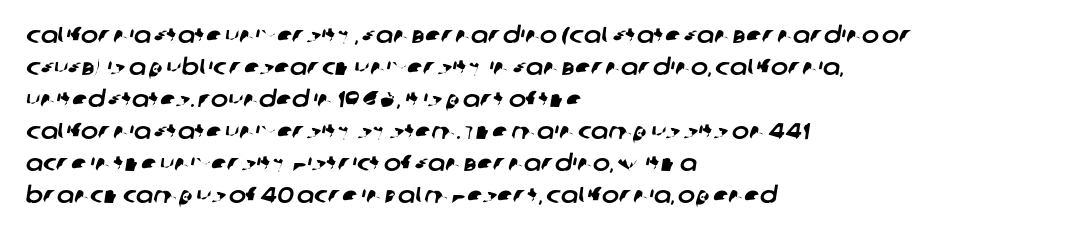
{"underline": "no", "align": "left", "line_spacing": "normal", "line_spacing_ratio": 1.39, "letter_spacing": "normal", "letter_spacing_em": 0.0, "glyph_px": 23}
